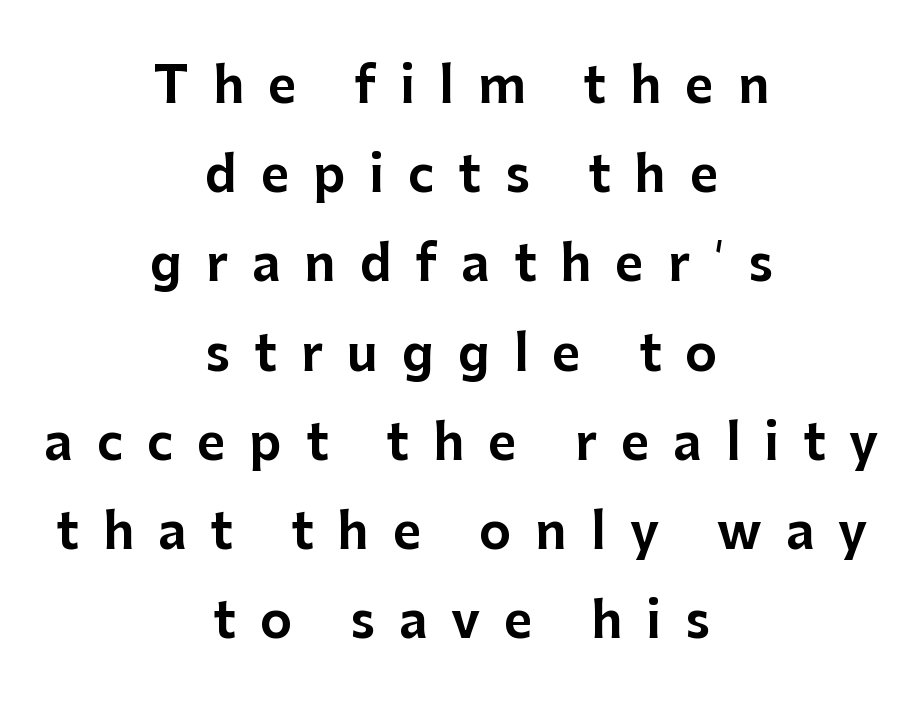
{"serif": "no", "italic": "no", "width": "normal", "stroke_contrast": "low", "x_height": "medium", "monospaced": "no", "underline": "no", "align": "center", "line_spacing_ratio": 1.82, "letter_spacing": "wide", "letter_spacing_em": 0.49, "glyph_px": 49}
